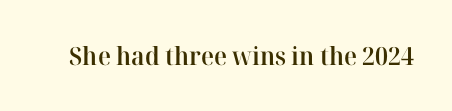
Q: Is the text bold? A: Semi-bold.
Q: Is the text italic (slanted)? A: No, it is upright.
Q: Is the text underlined? A: No.
Q: Is the spacing between letters normal or unusually wide? A: Normal.
